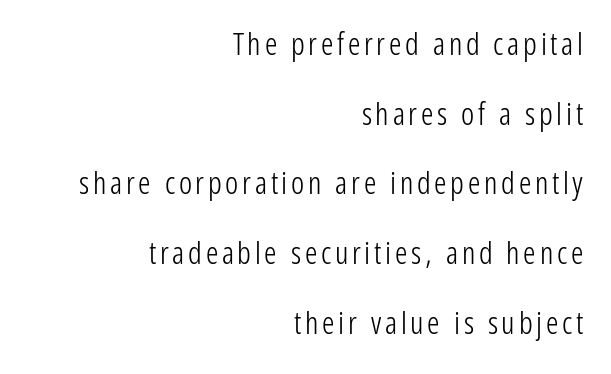
Q: Is the text bold? A: No.
Q: Is the text italic (slanted)? A: No, it is upright.
Q: Is the typeface a serif or a sans-serif typeface? A: Sans-serif.
Q: Is the text underlined? A: No.
Q: How is the paragraph aligned? A: Right-aligned.
Q: Is the spacing between lines tight, normal or loose? A: Loose.
Q: Width (condensed, normal, or wide)? A: Condensed.
Q: Stroke contrast? A: Low.
Q: x-height? A: Medium.
Q: Monospaced? A: No.
